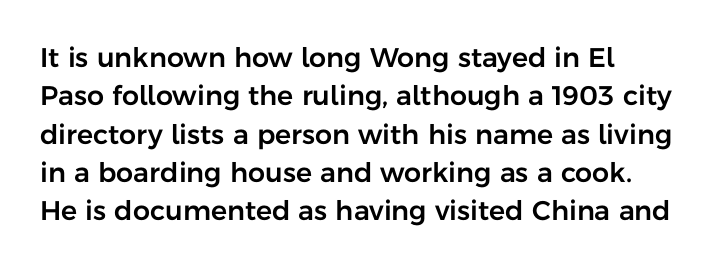
{"italic": "no", "underline": "no", "line_spacing": "normal", "line_spacing_ratio": 1.42, "letter_spacing": "normal", "letter_spacing_em": 0.0, "glyph_px": 27}
